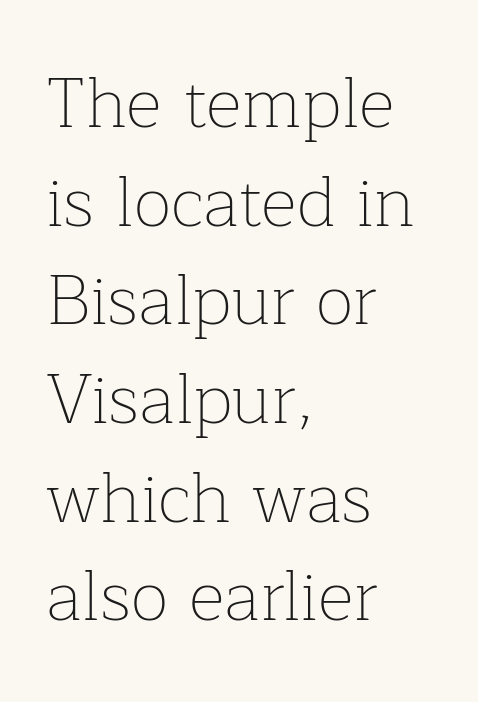
The image shows 70 px thin serif type, upright; set left-aligned, normal line spacing (1.41x), normal letter spacing, not underlined; low stroke contrast and a medium x-height.
